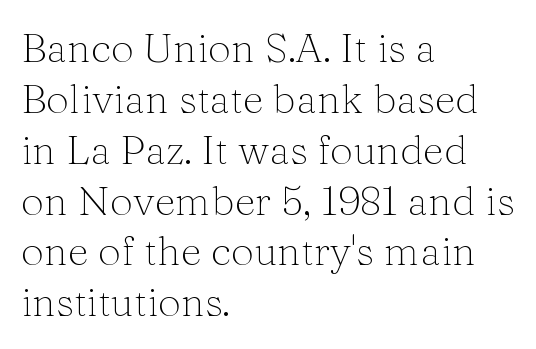
The image shows 41 px light serif type, upright; set left-aligned, line spacing 1.24x, normal letter spacing, not underlined; medium stroke contrast and a medium x-height.
